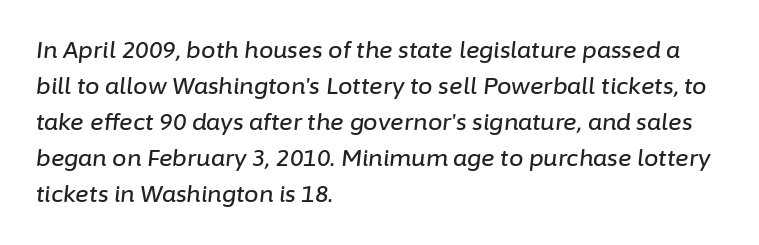
Q: Is the text italic (slanted)? A: Yes, it leans right by about 6 degrees.
Q: Is the text underlined? A: No.
Q: How is the paragraph aligned? A: Left-aligned.
Q: Is the spacing between letters normal or unusually wide? A: Normal.
Q: Is the spacing between lines tight, normal or loose? A: Normal.
